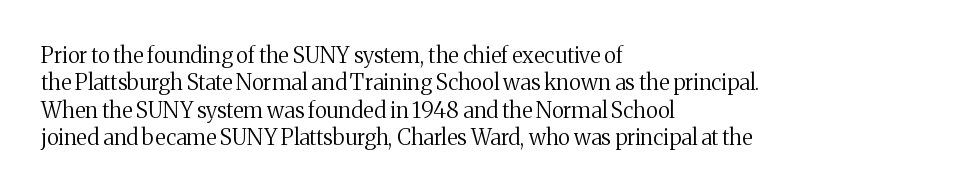
The image shows 22 px text type, upright; set left-aligned, line spacing 1.24x, normal letter spacing, not underlined.
